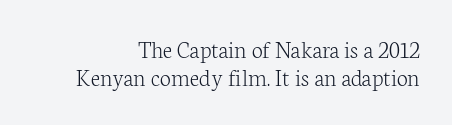
{"italic": "no", "bold": "no", "underline": "no", "align": "right", "line_spacing": "tight", "line_spacing_ratio": 1.13, "letter_spacing": "normal", "letter_spacing_em": 0.0, "glyph_px": 25}
